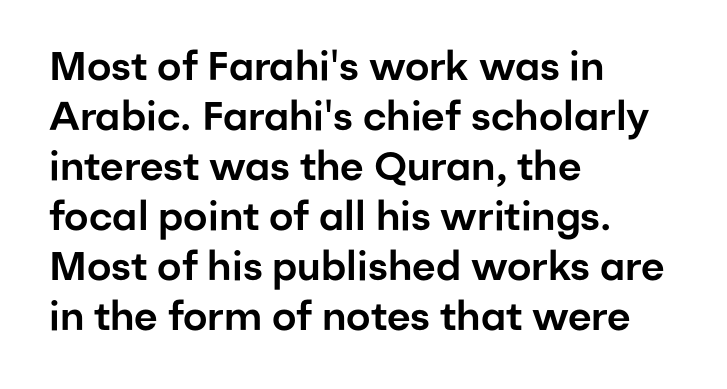
{"serif": "no", "italic": "no", "width": "normal", "stroke_contrast": "low", "x_height": "medium", "monospaced": "no", "underline": "no", "align": "left", "line_spacing": "normal", "line_spacing_ratio": 1.25, "letter_spacing": "normal", "letter_spacing_em": 0.0, "glyph_px": 40}
